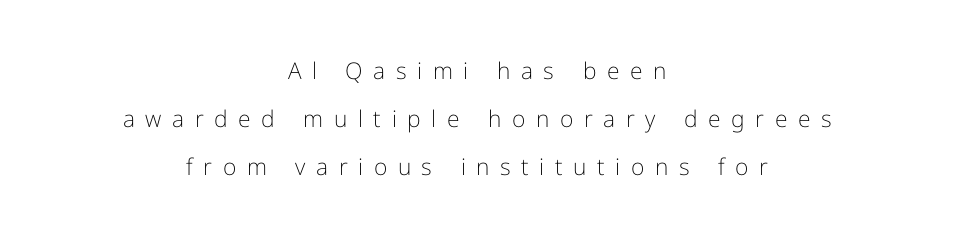
The image shows 23 px text type, upright; set centered, loose line spacing (2.09x), unusually wide letter spacing (+0.46 em), not underlined.
